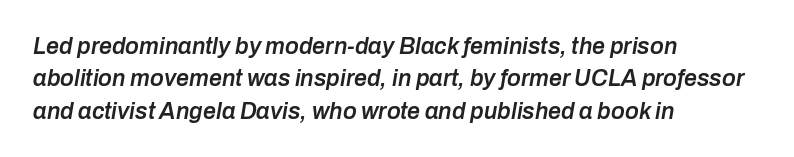
{"italic": "yes", "lean": "right", "slant_degrees": 10, "bold": "semi", "underline": "no", "align": "left", "line_spacing": "normal", "line_spacing_ratio": 1.41, "letter_spacing": "normal", "letter_spacing_em": 0.0, "glyph_px": 23}
